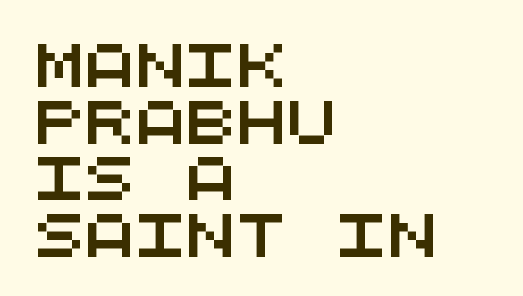
The image shows 42 px wide sans-serif type, monospaced; set left-aligned, normal line spacing (1.35x), normal letter spacing, not underlined; medium stroke contrast and a large x-height.
